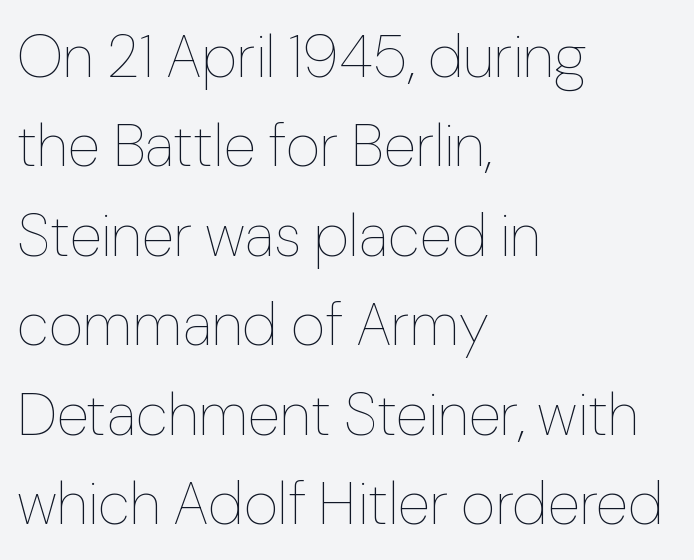
{"italic": "no", "bold": "no", "weight": "thin", "width": "normal", "stroke_contrast": "low", "x_height": "medium", "monospaced": "no", "underline": "no", "align": "left", "line_spacing": "normal", "line_spacing_ratio": 1.49, "letter_spacing": "normal", "letter_spacing_em": 0.0, "glyph_px": 60}
